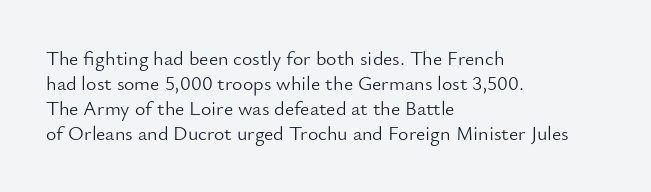
Underline: absent. These glyphs show unthickened strokes, regular width or finer. The leading is moderate, giving the passage an even texture. Upright lettering throughout.
